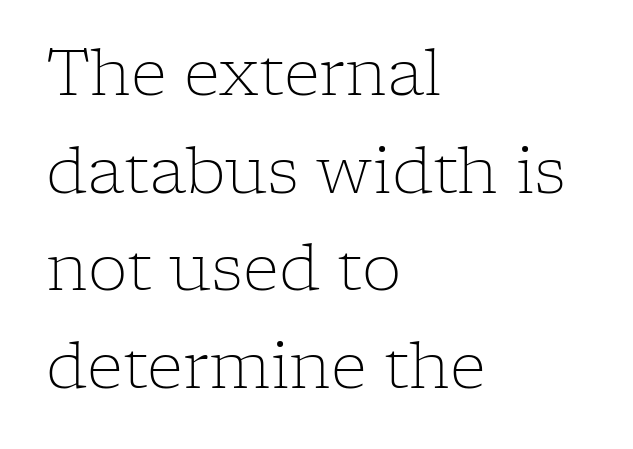
Is there any slant? The stems are plumb. A typesetter would call this proportional, since set widths differ per character. The vertical gap from one line to the next is medium. There is no visible air inserted between adjacent glyphs. No word sits above an underline. I'd call this a serif setting — the letters wear small feet.
